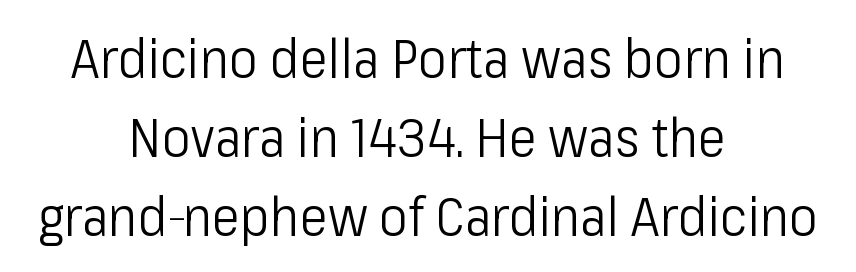
{"serif": "no", "italic": "no", "bold": "no", "weight": "light", "width": "condensed", "stroke_contrast": "low", "x_height": "medium", "monospaced": "no", "underline": "no", "align": "center", "line_spacing": "normal", "line_spacing_ratio": 1.46, "letter_spacing": "normal", "letter_spacing_em": 0.0, "glyph_px": 54}
